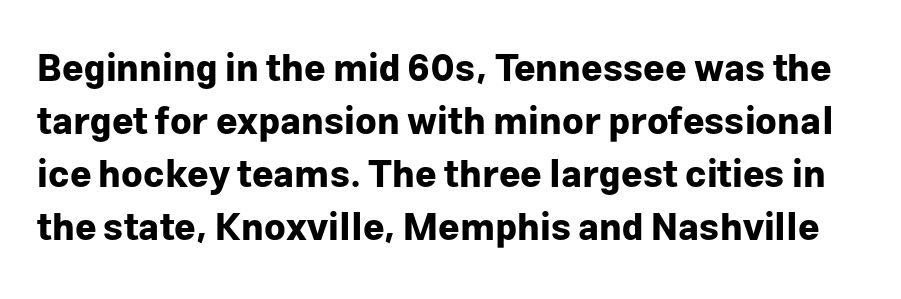
Does the type have serifs? No, each stem ends abruptly. Notice how thick the strokes are: this is what a full bold looks like. Words appear dense and cohesive because spacing is normal. Every character sits straight up, as roman type does. Vertical spacing — default.
